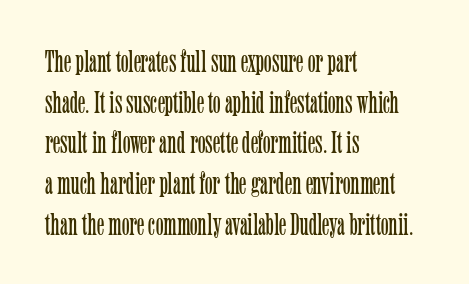
Is this a fixed-width face? No — the glyphs have proportional, varying widths. Is this a sans? No — the strokes have serifs. Letters rest on an invisible, unmarked baseline. The font is comparable to plain body text, perhaps lighter. Tracking here is standard; glyphs follow each other at the usual distance.
